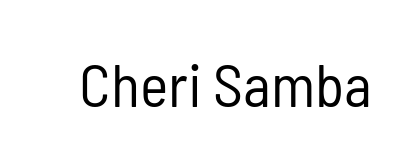
This sample uses a sans-serif face. Notice how the stems are strictly vertical — no italics here. Vertical stems look standard width or narrower in stroke. Letters rest on an invisible, unmarked baseline.
